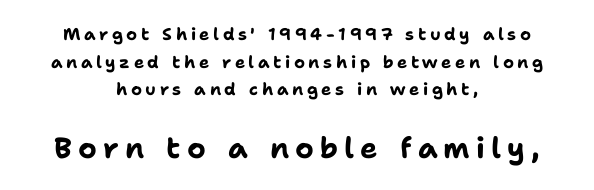
No italicization has been applied; the sample stays upright. Each letter's strokes conclude bluntly, with no projecting serifs. Summary of vertical rhythm: regular, with standard interline spacing. Horizontally, the lines are justified to the midpoint only.
